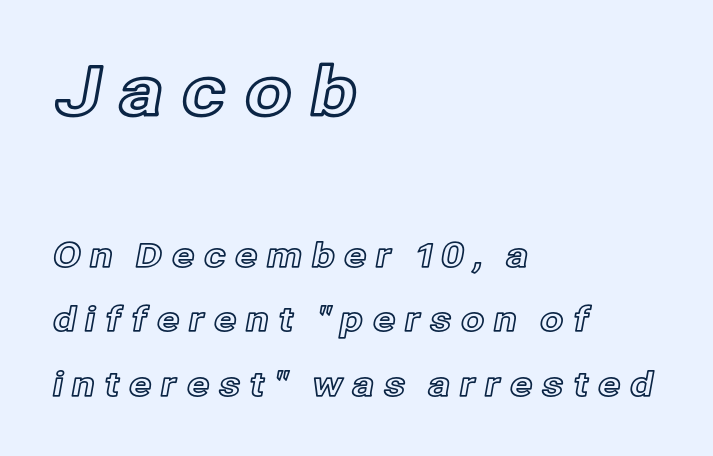
The image shows 68 px text type; set left-aligned, loose line spacing (1.9x), unusually wide letter spacing (+0.25 em), not underlined; the first (top) block is 2.0x larger; a medium x-height.
